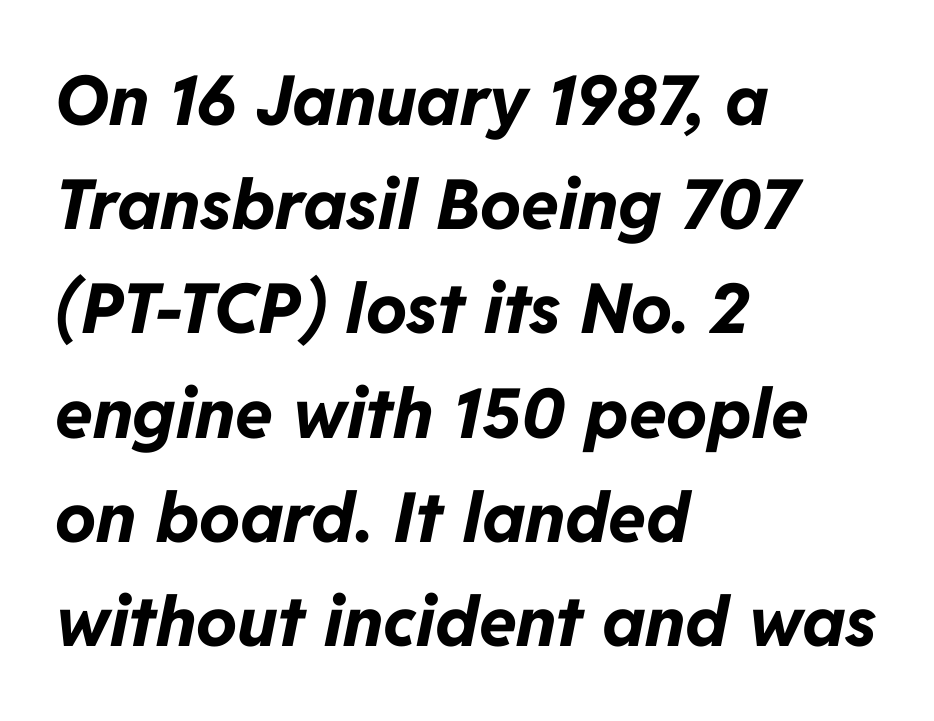
Q: Is the text bold? A: Yes.
Q: Is the text italic (slanted)? A: Yes, it leans right by about 11 degrees.
Q: Is the text underlined? A: No.
Q: How is the paragraph aligned? A: Left-aligned.
Q: Is the spacing between letters normal or unusually wide? A: Normal.
Q: Is the spacing between lines tight, normal or loose? A: Normal.
Q: Width (condensed, normal, or wide)? A: Normal.
Q: Stroke contrast? A: Low.
Q: x-height? A: Medium.
Q: Monospaced? A: No.
